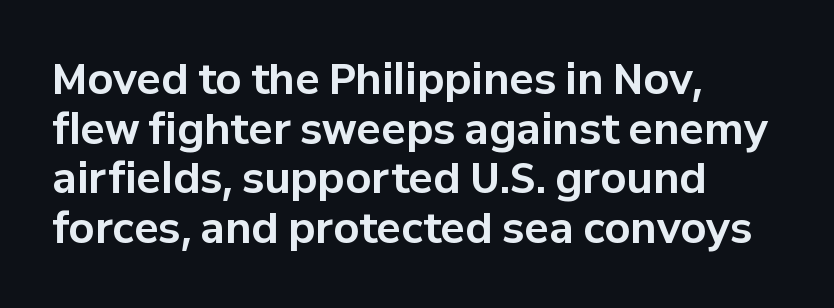
Glance below the letters and you will spot only blank space. Weight check: bold — yes, fully. The characters display no serif detailing; their extremities are plain. Alignment: flush left. A typesetter would call this proportional, since set widths differ per character. The horizontal fit of the characters is conventional and even.
